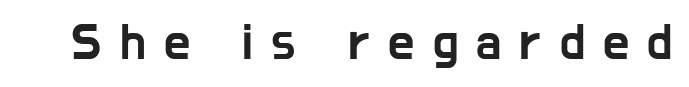
Q: Is the text italic (slanted)? A: No, it is upright.
Q: Is the typeface a serif or a sans-serif typeface? A: Sans-serif.
Q: Is the text underlined? A: No.
Q: Is the spacing between letters normal or unusually wide? A: Unusually wide.
Q: Width (condensed, normal, or wide)? A: Condensed.
Q: Stroke contrast? A: Low.
Q: x-height? A: Medium.
Q: Monospaced? A: No.
